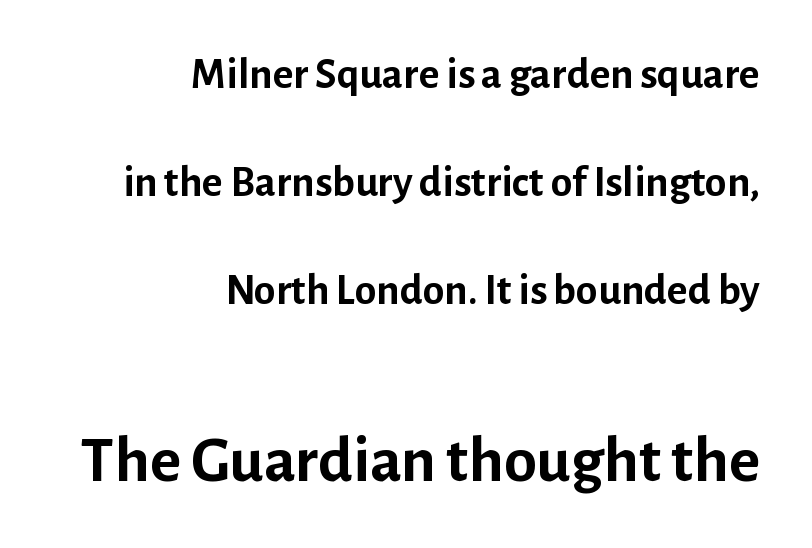
{"serif": "no", "italic": "no", "bold": "yes", "weight": "semibold", "width": "normal", "stroke_contrast": "low", "x_height": "medium", "monospaced": "no", "underline": "no", "align": "right", "line_spacing": "loose", "line_spacing_ratio": 2.45, "letter_spacing": "normal", "letter_spacing_em": 0.0, "larger_block": "second", "size_ratio": 1.5, "glyph_px": 66}
